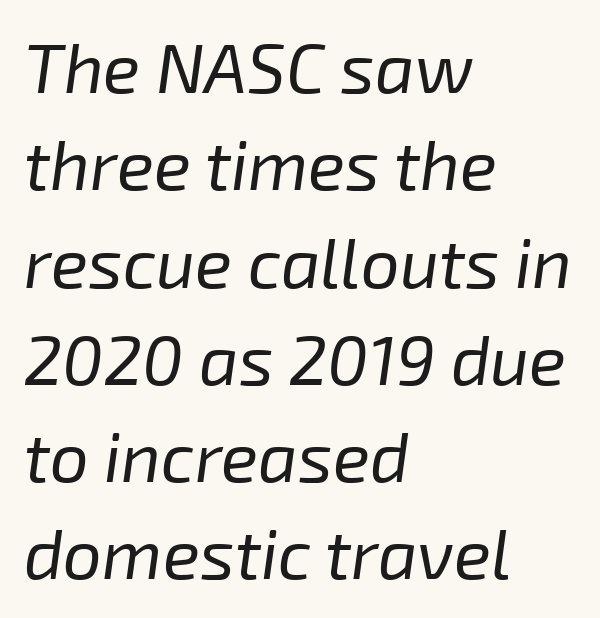
Interline gaps are of average width in this sample. The face used here has a pronounced slope to its letters. Each letter keeps its own natural width here, so spacing adapts to shape. The line texture is even and compact thanks to regular tracking. Nothing heavy about these letters — not bold at all.
